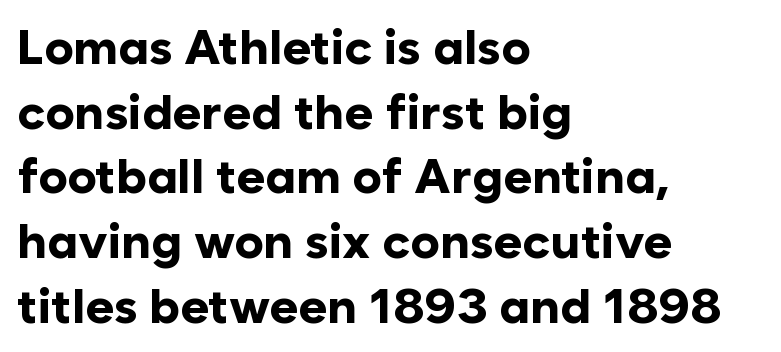
{"serif": "no", "italic": "no", "bold": "yes", "weight": "bold", "width": "normal", "stroke_contrast": "low", "x_height": "medium", "monospaced": "no", "underline": "no", "align": "left", "line_spacing": "normal", "line_spacing_ratio": 1.32, "letter_spacing": "normal", "letter_spacing_em": 0.0, "glyph_px": 49}
